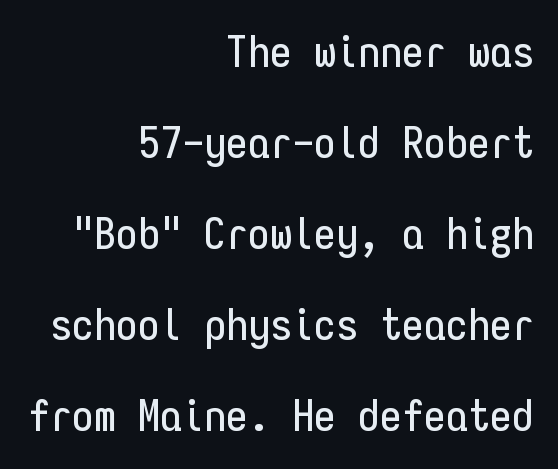
The image shows 44 px condensed sans-serif type, upright, monospaced; set right-aligned, loose line spacing (2.07x), normal letter spacing, not underlined; low stroke contrast and a medium x-height.
